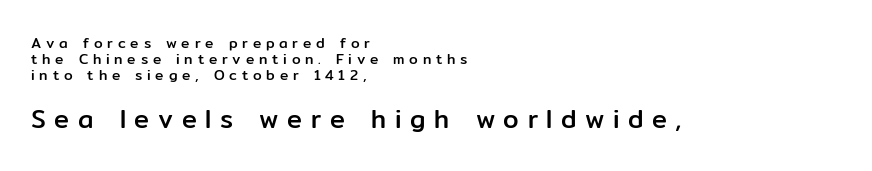
Q: Is the text italic (slanted)? A: No, it is upright.
Q: Is the text underlined? A: No.
Q: How is the paragraph aligned? A: Left-aligned.
Q: Is the spacing between letters normal or unusually wide? A: Unusually wide.
Q: Is the spacing between lines tight, normal or loose? A: Tight.
Q: Which block of text is set in a larger size, the first (top) or the second (bottom)? A: The second (bottom) one.
